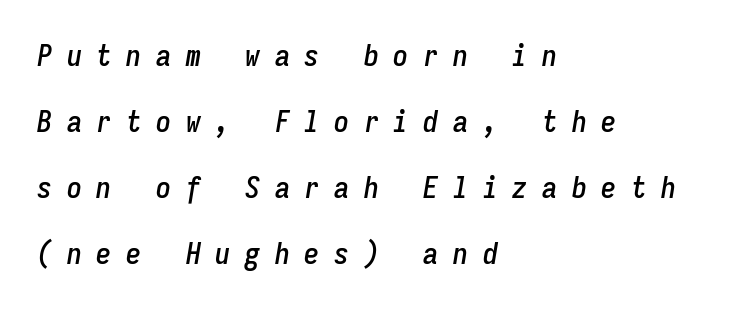
Q: Is the text italic (slanted)? A: Yes, it leans right by about 9 degrees.
Q: Is the text underlined? A: No.
Q: How is the paragraph aligned? A: Left-aligned.
Q: Is the spacing between letters normal or unusually wide? A: Unusually wide.
Q: Is the spacing between lines tight, normal or loose? A: Loose.
Q: Width (condensed, normal, or wide)? A: Condensed.
Q: Stroke contrast? A: Low.
Q: x-height? A: Medium.
Q: Monospaced? A: Yes.
